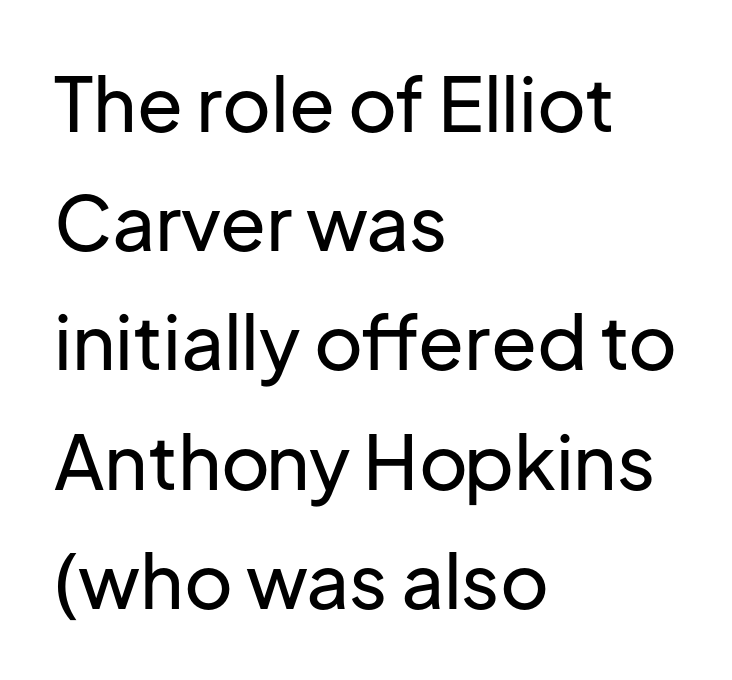
In terms of posture, this sample is upright. A typesetter would call this zero additional tracking. Visually the block forms a straight wall on the left and a jagged coastline on the right. The face used here is proportionally spaced, like ordinary book or web type.
